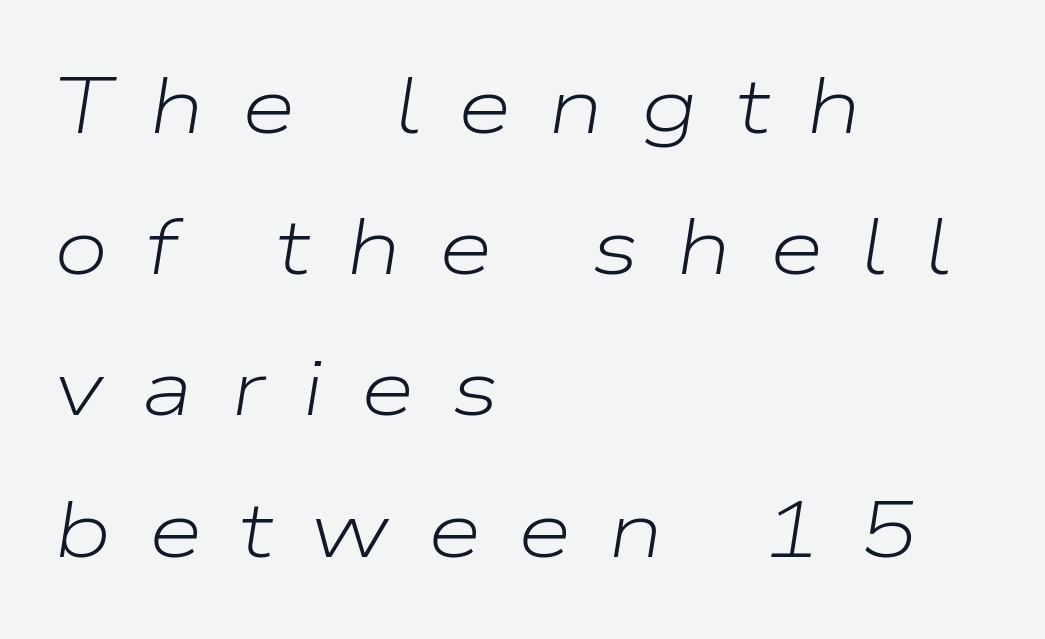
The string is rendered with underlining switched off. Observe the lean: these are italic letterforms. The face used here is proportionally spaced, like ordinary book or web type. The rendering inserts visible extra space after every character. Left-aligned paragraph, ragged on the right. Letters have the restrained weight of plain body copy at most.
